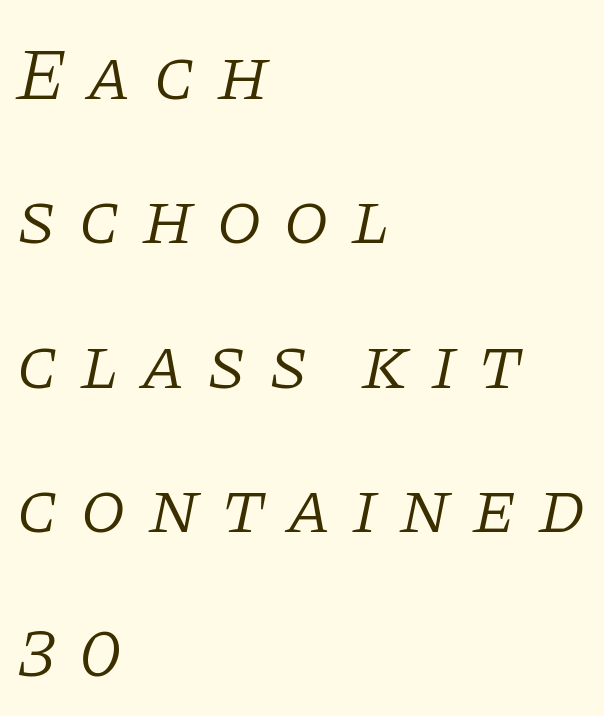
The image shows 74 px light serif type, italic (leaning right); set left-aligned, loose line spacing (1.95x), unusually wide letter spacing (+0.28 em), not underlined; low stroke contrast and a large x-height.
